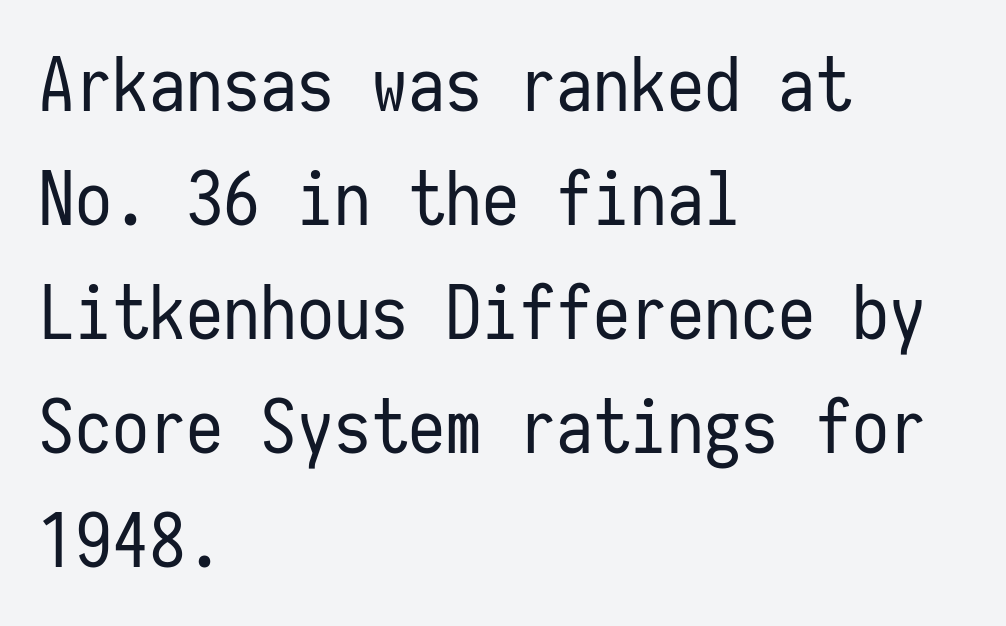
These glyphs show unthickened strokes, regular width or finer. Left-aligned paragraph, ragged on the right. Tracking value appears to be zero — textbook default spacing. Characters remain perfectly vertical along every line.
